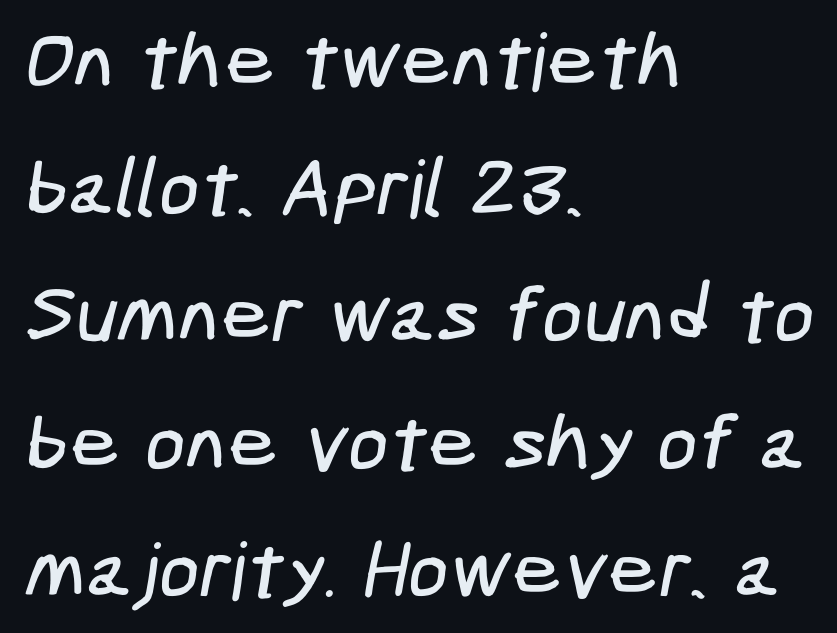
{"serif": "no", "width": "condensed", "stroke_contrast": "low", "x_height": "medium", "underline": "no", "align": "left", "line_spacing": "normal", "line_spacing_ratio": 1.59, "letter_spacing": "normal", "letter_spacing_em": 0.0, "glyph_px": 80}
